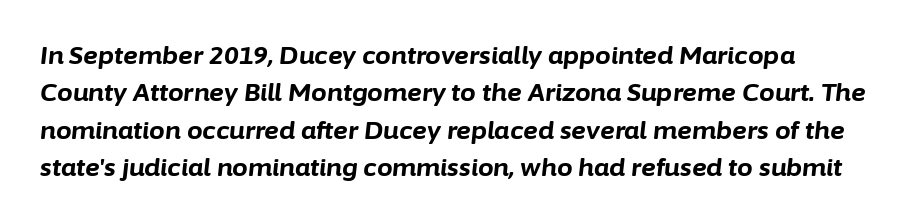
Standard letterfit; no display-style spreading of the glyphs. Descender tails drop into unmarked territory. Looking at the ascenders, they clearly lean. This block has exactly the height ordinary leading produces. Notice how thick the strokes are: this is what a full bold looks like.
